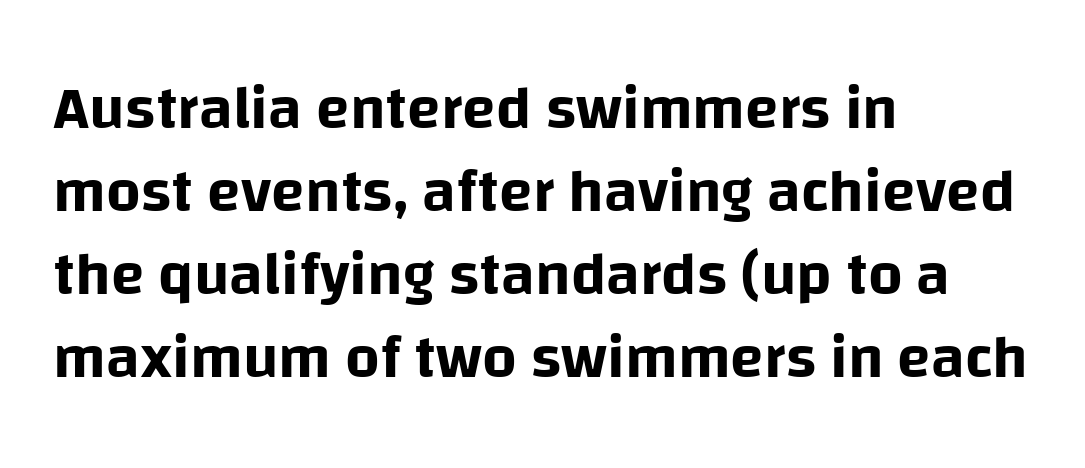
Just letters on the line, the space beneath them empty. A roman cut, with each character standing at attention. Do the characters align in a grid? No, the font is proportional. In terms of letterspacing, this is plain default setting. Nothing sits at the stroke ends, so this counts as sans-serif.
